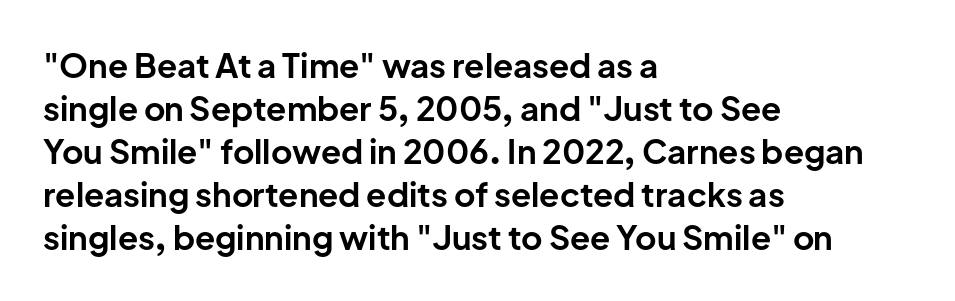
{"serif": "no", "italic": "no", "bold": "yes", "weight": "bold", "width": "normal", "stroke_contrast": "low", "x_height": "medium", "monospaced": "no", "underline": "no", "align": "left", "line_spacing": "normal", "line_spacing_ratio": 1.3, "letter_spacing": "normal", "letter_spacing_em": 0.0, "glyph_px": 33}
